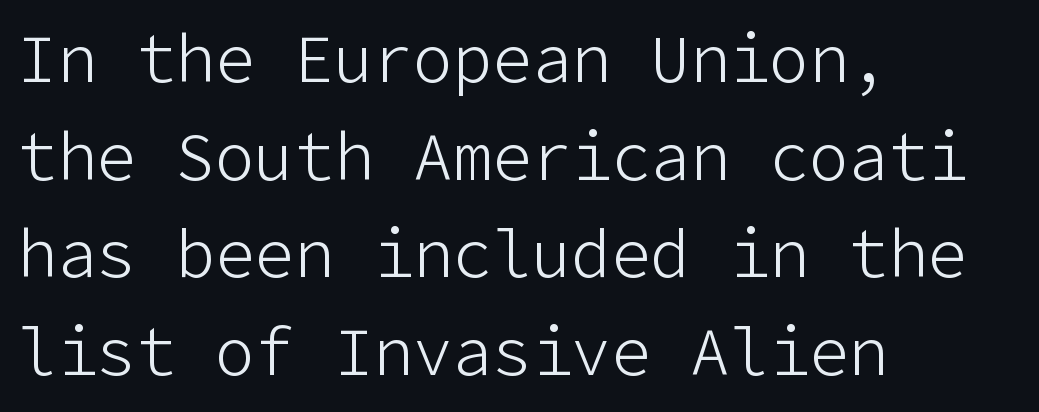
The image shows 66 px light sans-serif type, upright; set left-aligned, normal line spacing (1.48x), normal letter spacing, not underlined; low stroke contrast and a medium x-height.
